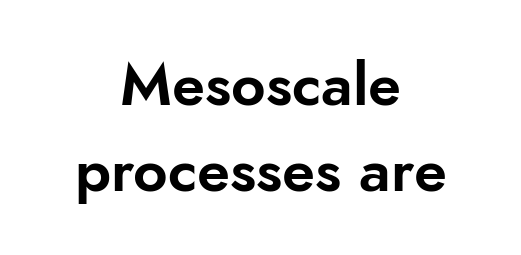
Q: Is the text italic (slanted)? A: No, it is upright.
Q: Is the typeface a serif or a sans-serif typeface? A: Sans-serif.
Q: Is the text underlined? A: No.
Q: How is the paragraph aligned? A: Centered.
Q: Is the spacing between letters normal or unusually wide? A: Normal.
Q: Is the spacing between lines tight, normal or loose? A: Normal.
Q: Width (condensed, normal, or wide)? A: Normal.
Q: Stroke contrast? A: Low.
Q: x-height? A: Small.
Q: Monospaced? A: No.
